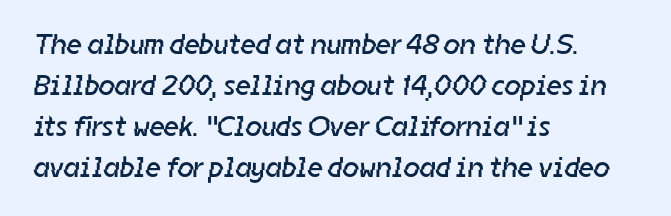
Q: Is the text bold? A: No.
Q: Is the typeface a serif or a sans-serif typeface? A: Sans-serif.
Q: Is the text underlined? A: No.
Q: How is the paragraph aligned? A: Left-aligned.
Q: Is the spacing between letters normal or unusually wide? A: Normal.
Q: Is the spacing between lines tight, normal or loose? A: Normal.
Q: Width (condensed, normal, or wide)? A: Normal.
Q: Stroke contrast? A: Low.
Q: x-height? A: Medium.
Q: Monospaced? A: No.
